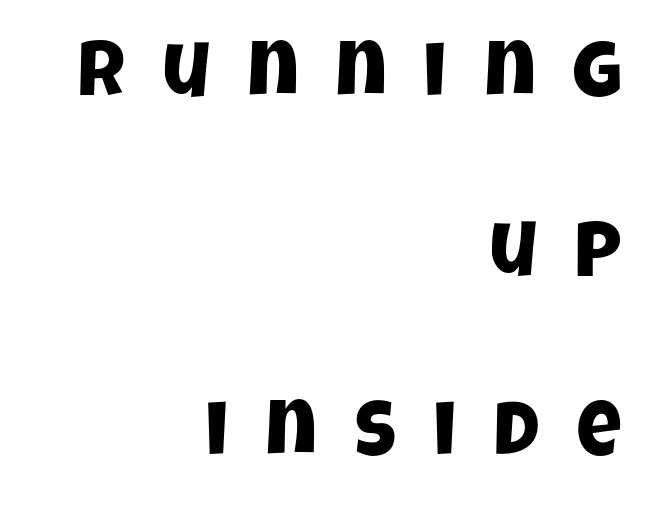
Loose tracking; the words dissolve into strings of separated letters. Notice the wide empty band between every row — that's loose leading. Classification — sans serif. A bare baseline throughout the passage. Is this a fixed-width face? No — the glyphs have proportional, varying widths. Teacher's note: observe the even right margin — that is flush-right alignment.
